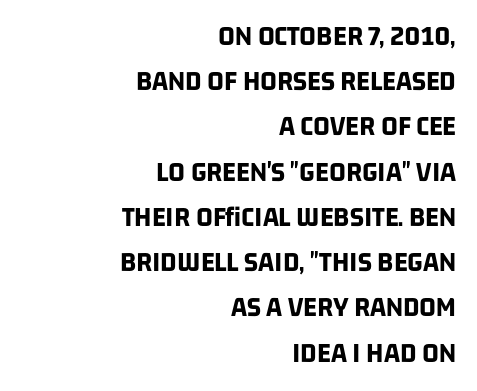
{"serif": "no", "bold": "yes", "weight": "bold", "width": "condensed", "stroke_contrast": "low", "x_height": "large", "monospaced": "no", "underline": "no", "align": "right", "line_spacing": "normal", "line_spacing_ratio": 1.56, "letter_spacing": "normal", "letter_spacing_em": 0.0, "glyph_px": 29}
